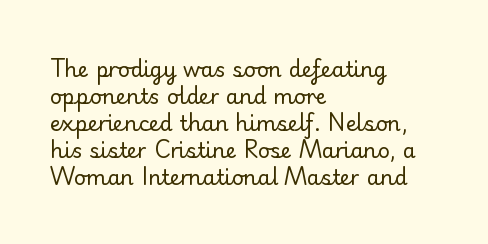
The passage shown is not underscored anywhere. Summary of vertical rhythm: regular, with standard interline spacing. The rag falls on the right side of this text block. Notice how the stems are strictly vertical — no italics here. Vertical stems look standard width or narrower in stroke.
